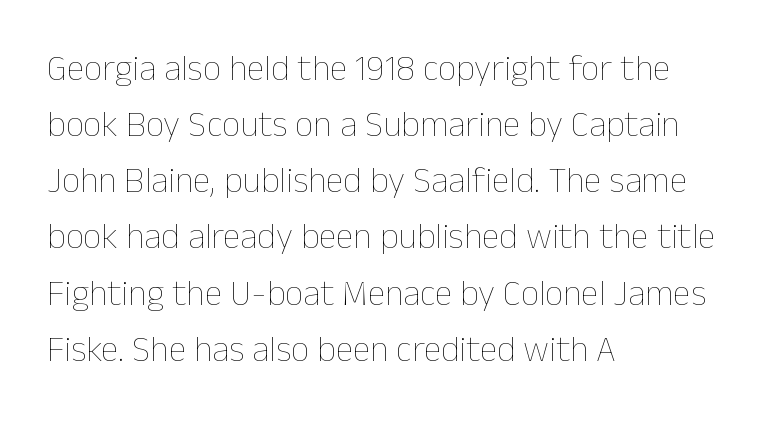
{"italic": "no", "bold": "no", "weight": "thin", "width": "normal", "stroke_contrast": "low", "x_height": "medium", "monospaced": "no", "underline": "no", "align": "left", "line_spacing": "normal", "line_spacing_ratio": 1.56, "letter_spacing": "normal", "letter_spacing_em": 0.0, "glyph_px": 36}
